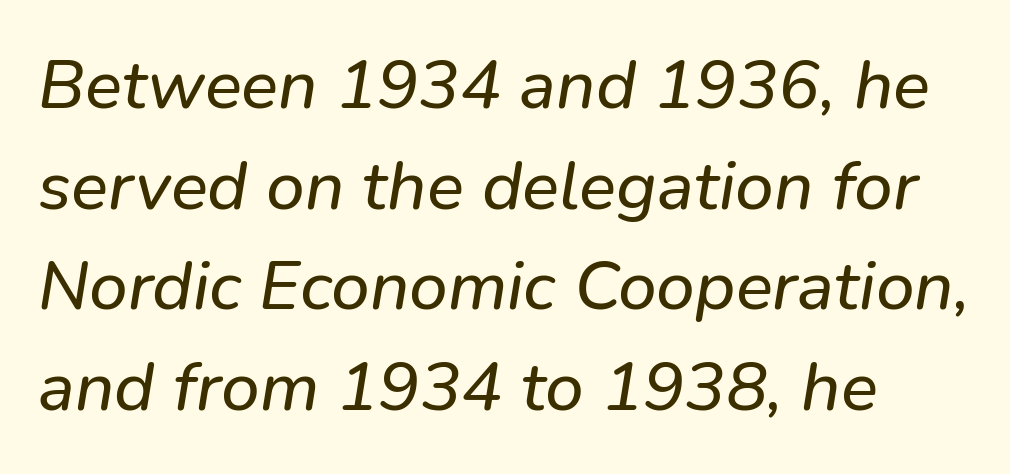
Q: Is the typeface a serif or a sans-serif typeface? A: Sans-serif.
Q: Is the text underlined? A: No.
Q: How is the paragraph aligned? A: Left-aligned.
Q: Is the spacing between letters normal or unusually wide? A: Normal.
Q: Is the spacing between lines tight, normal or loose? A: Normal.
Q: Width (condensed, normal, or wide)? A: Normal.
Q: Stroke contrast? A: Low.
Q: x-height? A: Medium.
Q: Monospaced? A: No.
